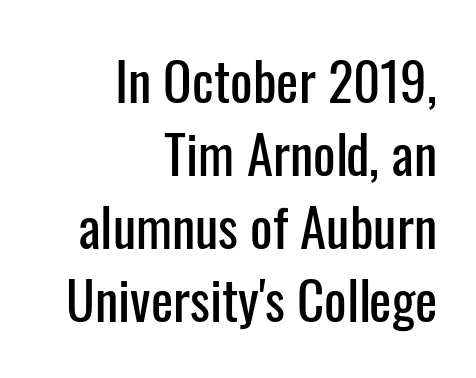
The image shows 53 px condensed sans-serif type, upright; set right-aligned, normal line spacing (1.38x), normal letter spacing, not underlined; low stroke contrast and a medium x-height.
